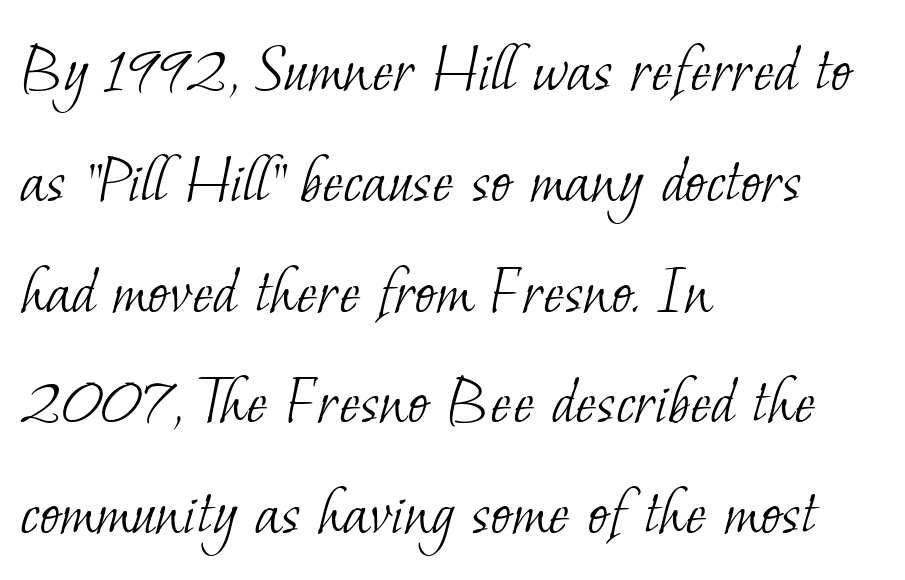
The image shows 71 px light serif type; set left-aligned, normal line spacing (1.56x), normal letter spacing, not underlined; low stroke contrast and a small x-height.
